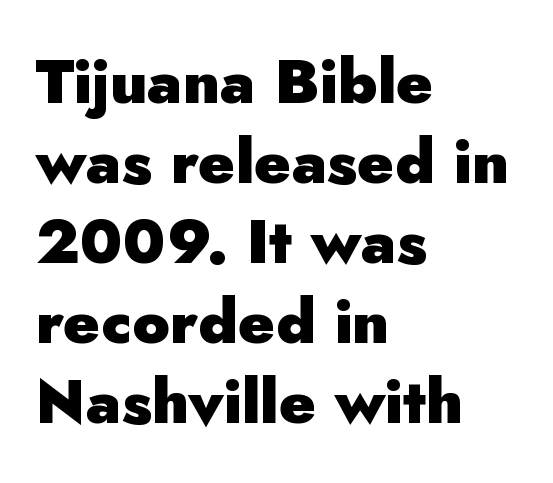
Q: Is the text bold? A: Yes.
Q: Is the text italic (slanted)? A: No, it is upright.
Q: Is the typeface a serif or a sans-serif typeface? A: Sans-serif.
Q: Is the text underlined? A: No.
Q: How is the paragraph aligned? A: Left-aligned.
Q: Is the spacing between letters normal or unusually wide? A: Normal.
Q: Is the spacing between lines tight, normal or loose? A: Normal.
Q: Width (condensed, normal, or wide)? A: Normal.
Q: Stroke contrast? A: Low.
Q: x-height? A: Small.
Q: Monospaced? A: No.
